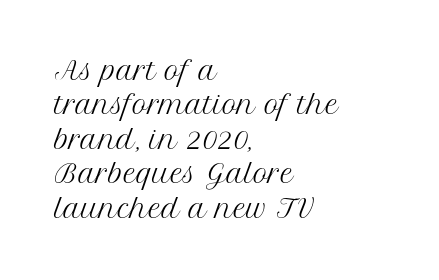
{"bold": "no", "underline": "no", "align": "left", "line_spacing": "normal", "line_spacing_ratio": 1.38, "letter_spacing": "normal", "letter_spacing_em": 0.0, "glyph_px": 25}
